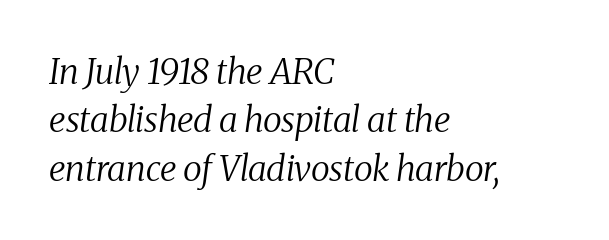
Q: Is the text bold? A: No.
Q: Is the text italic (slanted)? A: Yes, it leans right by about 8 degrees.
Q: Is the typeface a serif or a sans-serif typeface? A: Serif.
Q: Is the text underlined? A: No.
Q: How is the paragraph aligned? A: Left-aligned.
Q: Is the spacing between letters normal or unusually wide? A: Normal.
Q: Is the spacing between lines tight, normal or loose? A: Normal.
Q: Width (condensed, normal, or wide)? A: Normal.
Q: Stroke contrast? A: Medium.
Q: x-height? A: Medium.
Q: Monospaced? A: No.
